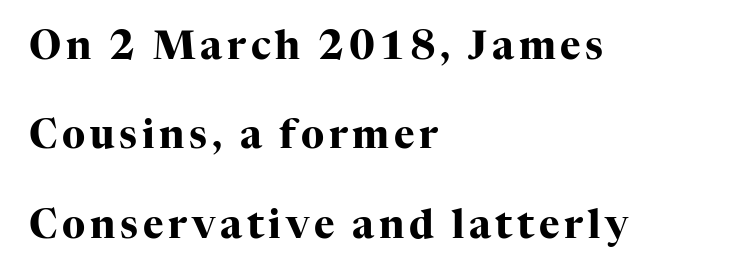
{"serif": "yes", "italic": "no", "bold": "yes", "weight": "heavy", "width": "normal", "stroke_contrast": "high", "x_height": "medium", "monospaced": "no", "underline": "no", "align": "left", "line_spacing": "loose", "line_spacing_ratio": 2.29, "glyph_px": 39}
